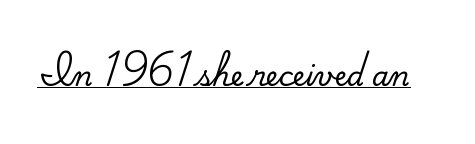
In terms of letterspacing, this is plain default setting. Underline: present.
